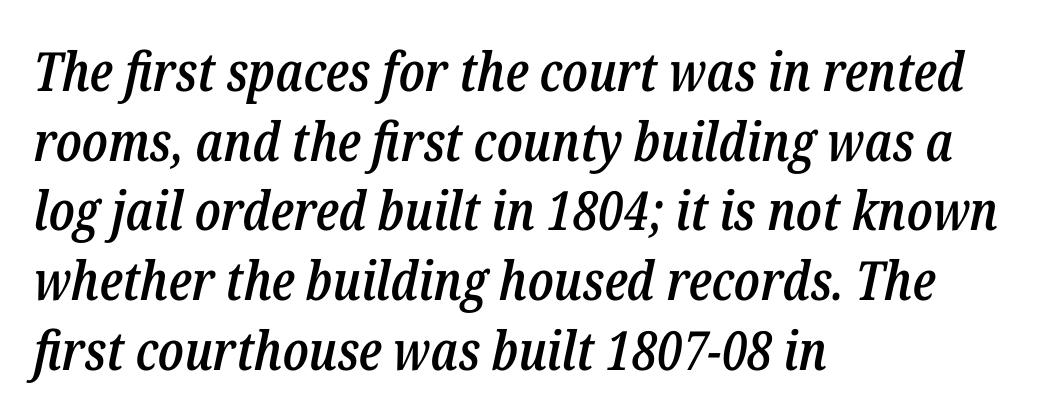
One glance says typical: line gaps are just what's usual. Nothing unusual about the tracking: characters are spaced as the font intends. The axis of the letterforms is tilted away from vertical. Each line starts at the same left margin while the right side varies. Compared with an ordinary text face, these strokes are moderately heavier — a semibold. Varying glyph widths throughout — classic text-font behaviour.
